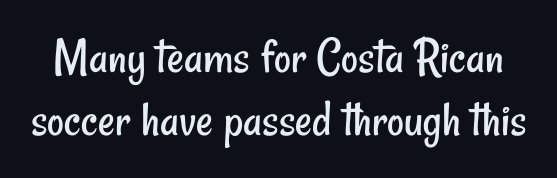
The image shows 52 px regular-weight, condensed sans-serif type; set line spacing 1.22x, normal letter spacing, not underlined; low stroke contrast and a small x-height.
